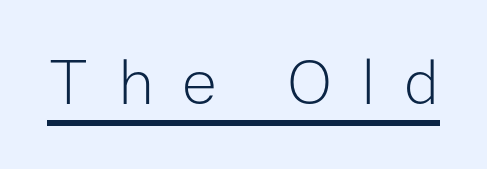
The image shows 66 px light sans-serif type, upright; set unusually wide letter spacing (+0.42 em), underlined; low stroke contrast and a medium x-height.
